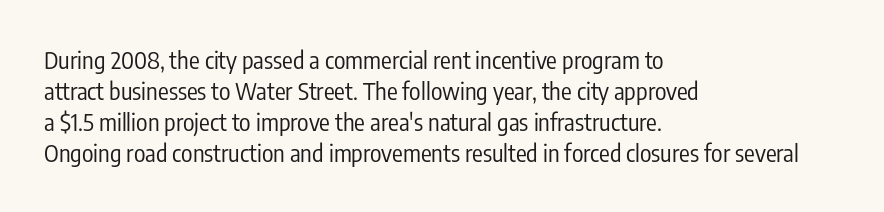
{"italic": "no", "bold": "no", "underline": "no", "align": "left", "line_spacing": "normal", "line_spacing_ratio": 1.29, "letter_spacing": "normal", "letter_spacing_em": 0.0, "glyph_px": 24}
